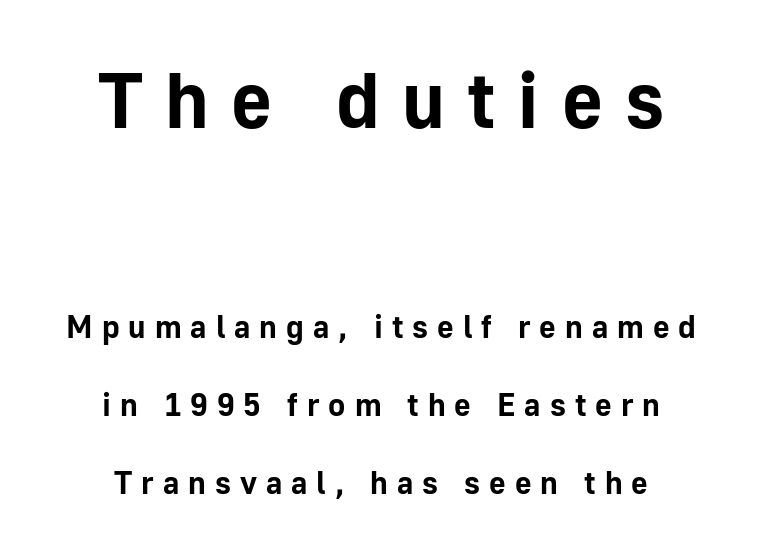
Q: Is the text bold? A: Yes.
Q: Is the text italic (slanted)? A: No, it is upright.
Q: Is the typeface a serif or a sans-serif typeface? A: Sans-serif.
Q: Is the text underlined? A: No.
Q: How is the paragraph aligned? A: Centered.
Q: Is the spacing between letters normal or unusually wide? A: Unusually wide.
Q: Is the spacing between lines tight, normal or loose? A: Loose.
Q: Which block of text is set in a larger size, the first (top) or the second (bottom)? A: The first (top) one.
Q: Width (condensed, normal, or wide)? A: Normal.
Q: Stroke contrast? A: Low.
Q: x-height? A: Medium.
Q: Monospaced? A: No.
